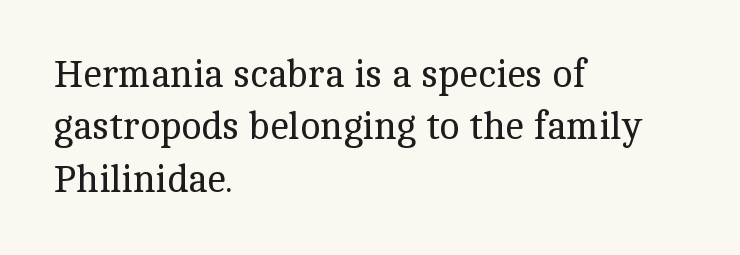
Q: Is the text bold? A: No.
Q: Is the text italic (slanted)? A: No, it is upright.
Q: Is the typeface a serif or a sans-serif typeface? A: Serif.
Q: Is the text underlined? A: No.
Q: How is the paragraph aligned? A: Left-aligned.
Q: Is the spacing between letters normal or unusually wide? A: Normal.
Q: Is the spacing between lines tight, normal or loose? A: Normal.
Q: Width (condensed, normal, or wide)? A: Normal.
Q: x-height? A: Medium.
Q: Monospaced? A: No.
